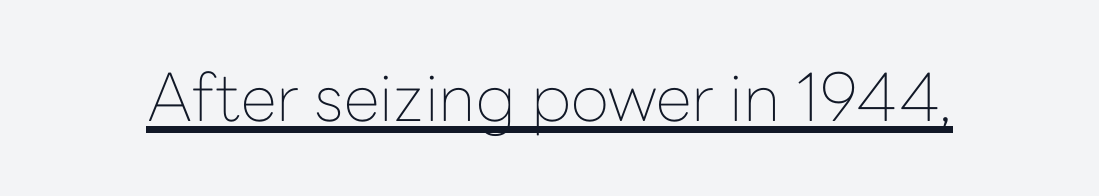
Q: Is the text bold? A: No.
Q: Is the text italic (slanted)? A: No, it is upright.
Q: Is the typeface a serif or a sans-serif typeface? A: Sans-serif.
Q: Is the text underlined? A: Yes.
Q: Is the spacing between letters normal or unusually wide? A: Normal.
Q: Width (condensed, normal, or wide)? A: Normal.
Q: Stroke contrast? A: Low.
Q: x-height? A: Medium.
Q: Monospaced? A: No.
